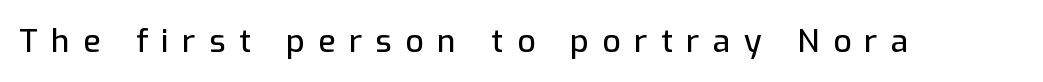
The image shows 32 px sans-serif type, upright; set unusually wide letter spacing (+0.42 em), not underlined; low stroke contrast and a medium x-height.
